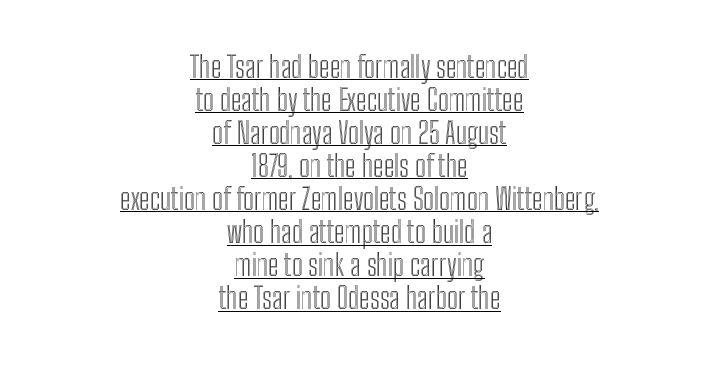
The image shows 29 px condensed type, upright; set centered, tight line spacing (1.14x), normal letter spacing, underlined; a medium x-height.
